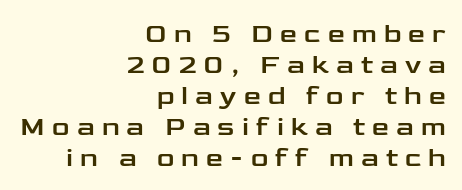
The glyphs are unaccompanied by any horizontal stroke below them. The paragraph shown leans on its right margin. What's the leading like? Squeezed, with rows nearly overlapping. Every stem runs plumb, perpendicular to the baseline.
